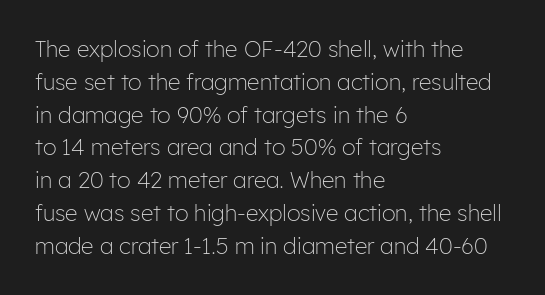
Q: Is the text bold? A: No.
Q: Is the text italic (slanted)? A: No, it is upright.
Q: Is the text underlined? A: No.
Q: How is the paragraph aligned? A: Left-aligned.
Q: Is the spacing between letters normal or unusually wide? A: Normal.
Q: Is the spacing between lines tight, normal or loose? A: Normal.
